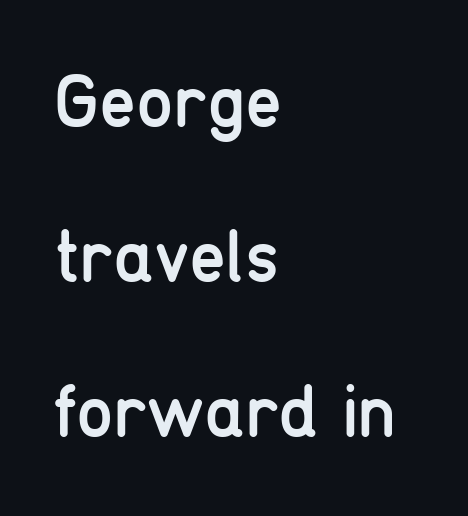
Q: Is the text bold? A: No.
Q: Is the text italic (slanted)? A: No, it is upright.
Q: Is the typeface a serif or a sans-serif typeface? A: Sans-serif.
Q: Is the text underlined? A: No.
Q: How is the paragraph aligned? A: Left-aligned.
Q: Is the spacing between letters normal or unusually wide? A: Normal.
Q: Is the spacing between lines tight, normal or loose? A: Loose.
Q: Width (condensed, normal, or wide)? A: Condensed.
Q: Stroke contrast? A: Low.
Q: x-height? A: Medium.
Q: Monospaced? A: No.
